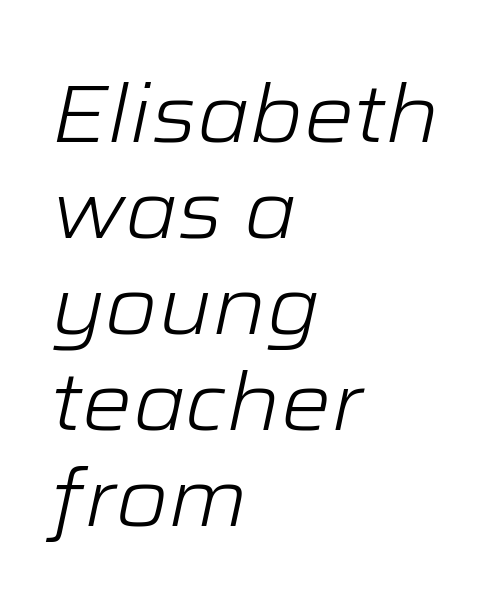
The lines in this sample share a left origin and differ only in where they stop. Any mark beneath the type? The region is blank. Look at the tracking — it's just the regular setting, nothing added. Varying glyph widths throughout — classic text-font behaviour. It's the slanting kind of type.
